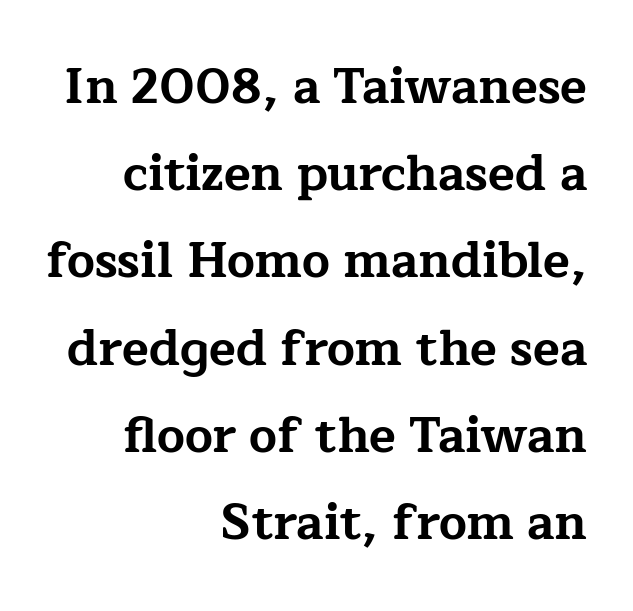
{"serif": "yes", "italic": "no", "bold": "yes", "weight": "bold", "width": "wide", "stroke_contrast": "low", "x_height": "medium", "monospaced": "no", "underline": "no", "align": "right", "line_spacing_ratio": 1.78, "letter_spacing": "normal", "letter_spacing_em": 0.0, "glyph_px": 49}
